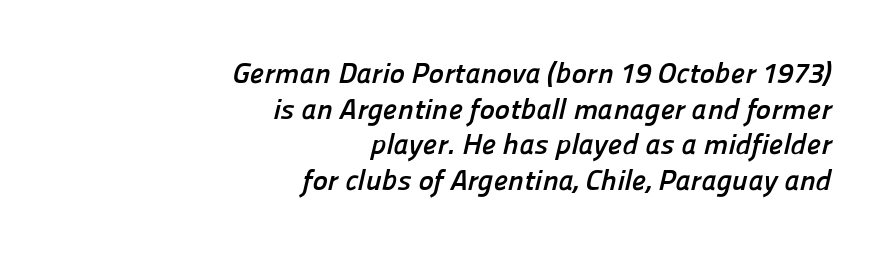
Q: Is the text bold? A: Yes.
Q: Is the typeface a serif or a sans-serif typeface? A: Sans-serif.
Q: Is the text underlined? A: No.
Q: How is the paragraph aligned? A: Right-aligned.
Q: Is the spacing between letters normal or unusually wide? A: Normal.
Q: Width (condensed, normal, or wide)? A: Normal.
Q: Stroke contrast? A: Low.
Q: x-height? A: Medium.
Q: Monospaced? A: No.
